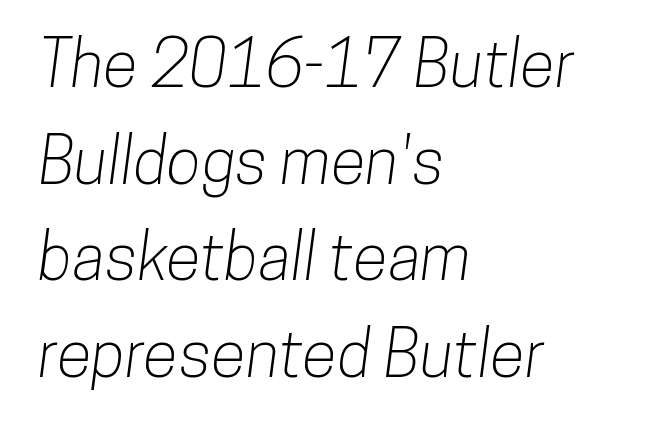
{"serif": "no", "width": "condensed", "stroke_contrast": "low", "x_height": "medium", "monospaced": "no", "underline": "no", "align": "left", "line_spacing": "normal", "line_spacing_ratio": 1.51, "letter_spacing": "normal", "letter_spacing_em": 0.0, "glyph_px": 64}
